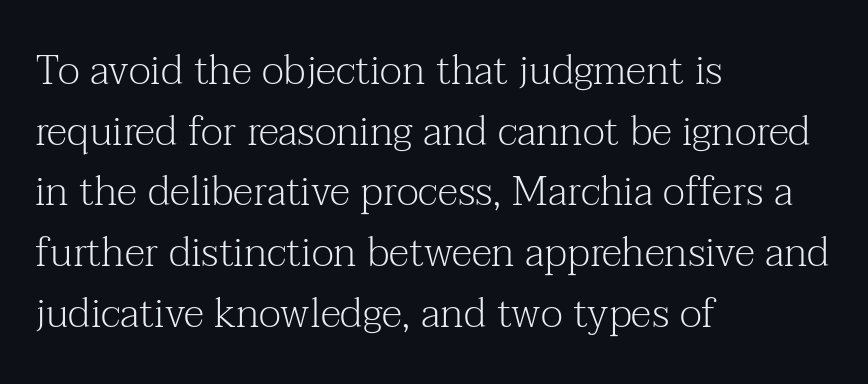
Successive baselines arrive at the customary interval. The type is set solid horizontally, with unmodified tracking. You could not count columns in this text — the font is proportionally spaced. The lettering holds an erect, upright posture throughout. The glyphs in this specimen are seriffed. Compared with a typical body face, this is equally light or lighter still.
